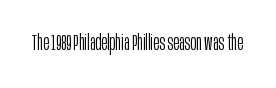
Q: Is the text bold? A: No.
Q: Is the text italic (slanted)? A: No, it is upright.
Q: Is the text underlined? A: No.
Q: Is the spacing between letters normal or unusually wide? A: Normal.
